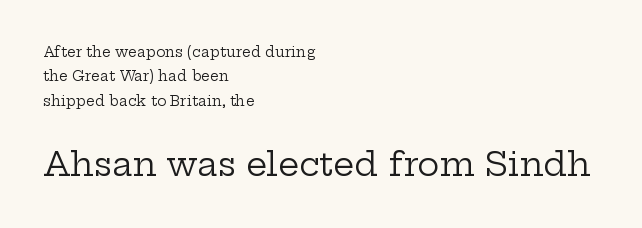
The image shows 33 px regular-weight, wide serif type, upright; set left-aligned, line spacing 1.75x, normal letter spacing, not underlined; the second (bottom) block is 2.36x larger; low stroke contrast and a medium x-height.
